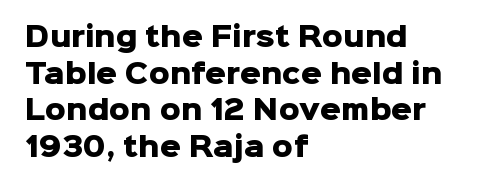
The image shows 26 px bold type, upright; set left-aligned, normal line spacing (1.41x), normal letter spacing, not underlined.
